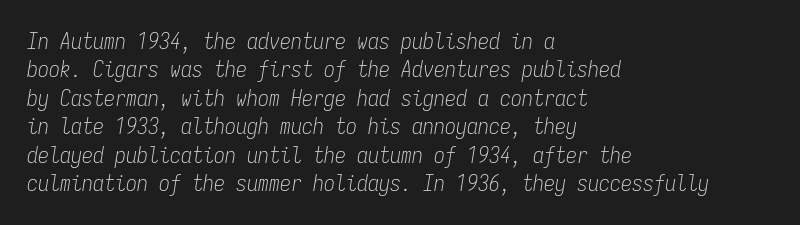
The image shows 22 px text type, italic (leaning right); set left-aligned, normal line spacing (1.29x), normal letter spacing, not underlined.
